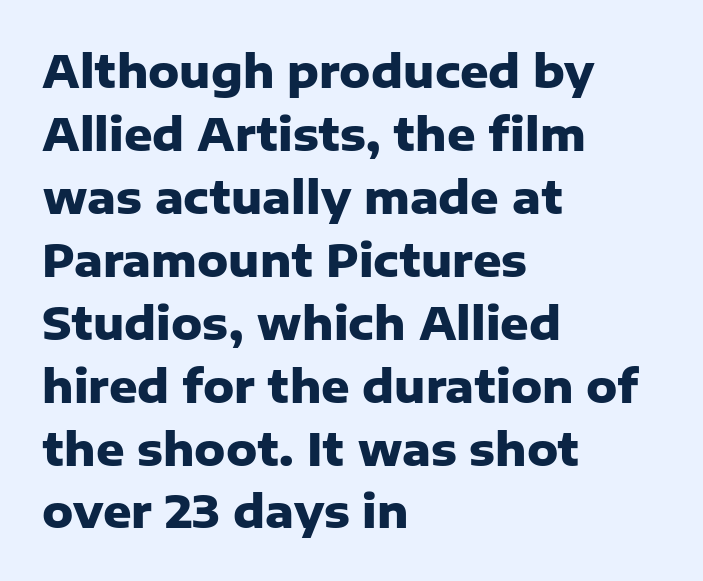
What weight is shown? A full bold with thick strokes. Words appear dense and cohesive because spacing is normal. In terms of letterform style, serifs are entirely absent. The rendering uses a moderate line-height, typical for paragraphs. The rendering anchors every line to the left-hand side. The space beneath each line is pristine and unruled.
